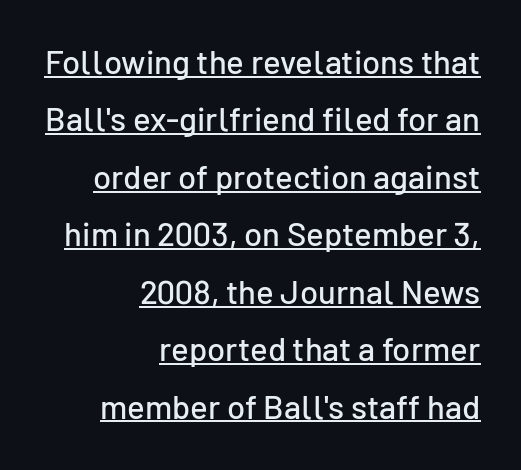
{"serif": "no", "italic": "no", "width": "normal", "stroke_contrast": "low", "x_height": "medium", "monospaced": "no", "underline": "yes", "align": "right", "line_spacing_ratio": 1.74, "letter_spacing": "normal", "letter_spacing_em": 0.0, "glyph_px": 33}
